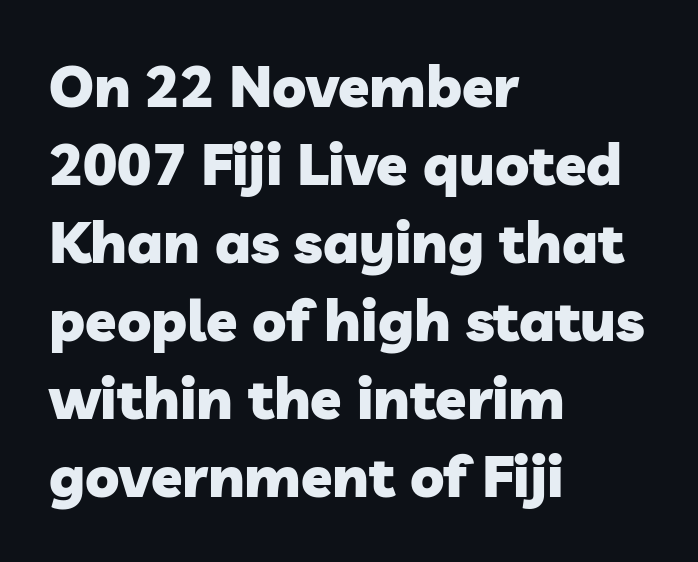
The image shows 57 px heavy sans-serif type; set left-aligned, normal line spacing (1.37x), normal letter spacing, not underlined; low stroke contrast and a medium x-height.
